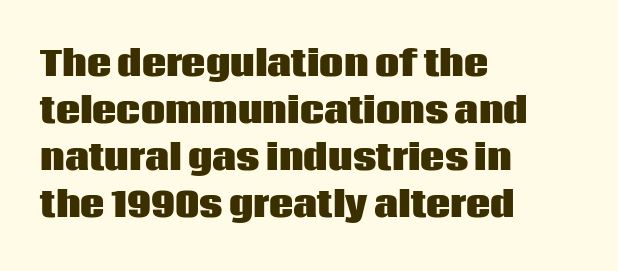
The image shows 34 px heavy sans-serif type, upright; set left-aligned, normal line spacing (1.38x), normal letter spacing, not underlined; low stroke contrast and a large x-height.
